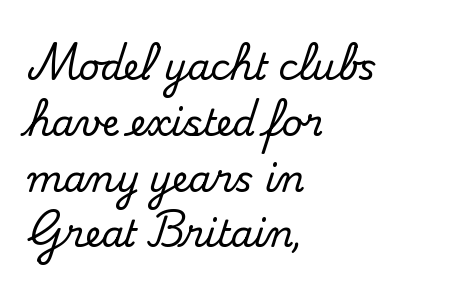
{"width": "normal", "stroke_contrast": "medium", "x_height": "small", "monospaced": "no", "underline": "no", "align": "left", "line_spacing": "normal", "line_spacing_ratio": 1.55, "letter_spacing": "normal", "letter_spacing_em": 0.0, "glyph_px": 36}
